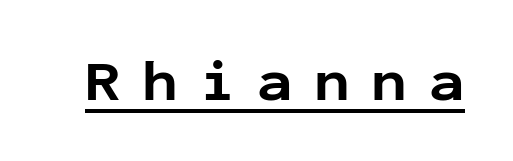
{"serif": "no", "italic": "no", "bold": "yes", "weight": "bold", "width": "normal", "stroke_contrast": "low", "x_height": "medium", "monospaced": "yes", "underline": "yes", "letter_spacing": "wide", "letter_spacing_em": 0.37, "glyph_px": 59}
